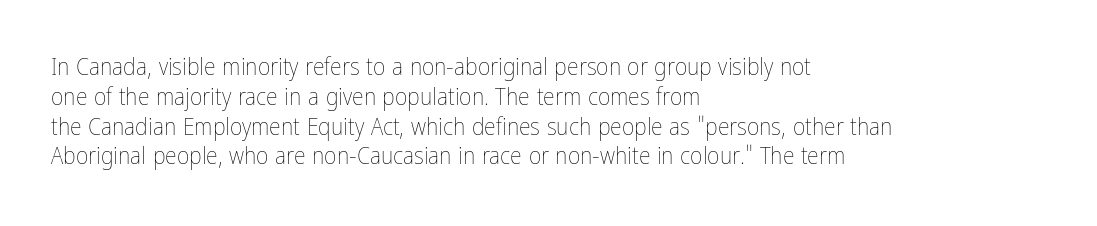
The image shows 24 px text type, upright; set left-aligned, line spacing 1.24x, normal letter spacing, not underlined.
